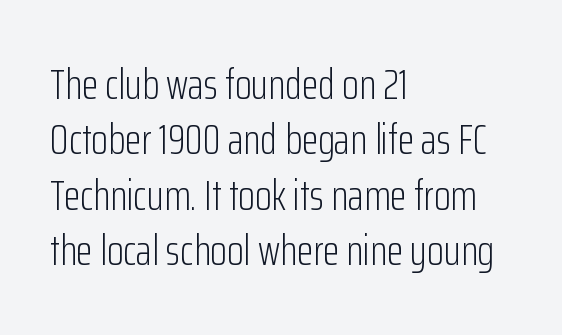
The image shows 43 px light, condensed sans-serif type, upright; set left-aligned, normal line spacing (1.29x), normal letter spacing, not underlined; low stroke contrast and a medium x-height.
